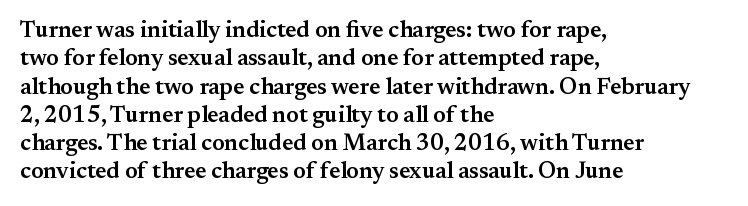
Q: Is the text bold? A: Semi-bold.
Q: Is the text italic (slanted)? A: No, it is upright.
Q: Is the text underlined? A: No.
Q: How is the paragraph aligned? A: Left-aligned.
Q: Is the spacing between letters normal or unusually wide? A: Normal.
